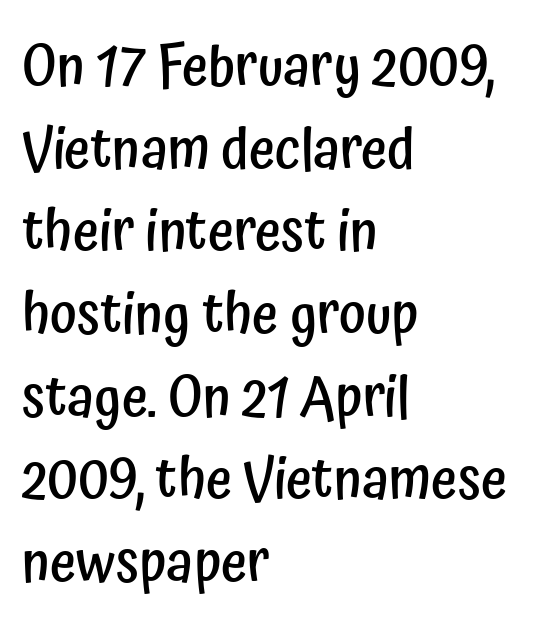
The image shows 57 px semibold, condensed sans-serif type, upright; set left-aligned, normal line spacing (1.45x), normal letter spacing, not underlined; low stroke contrast and a medium x-height.
